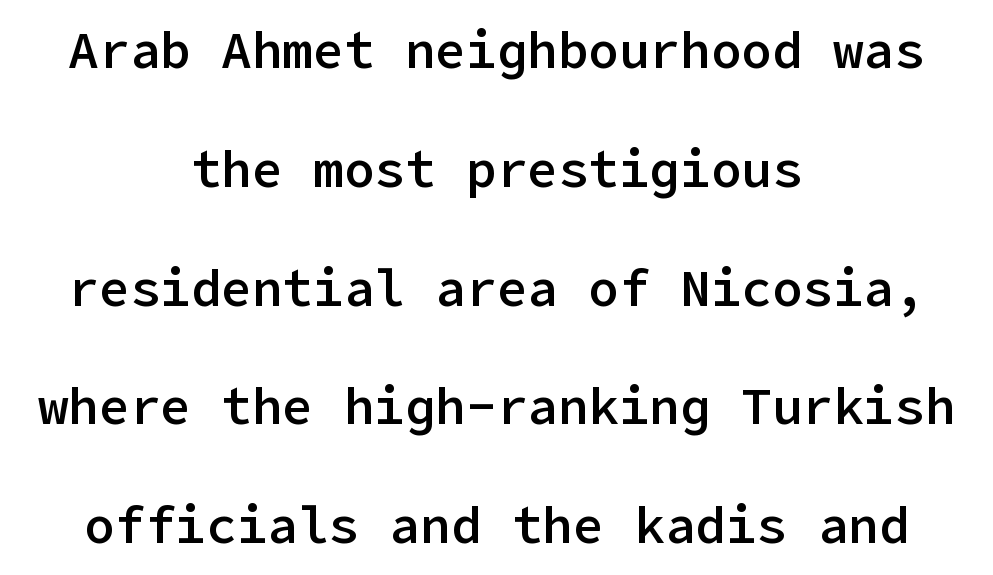
The rag falls on both sides of this text block equally. Tracking value appears to be zero — textbook default spacing. This is the in-between weight designers call semibold or demi. A typesetter would mark this as roman, not italic. Lines of text with bare space underneath. Serifs: no, the terminals of the letterforms are clean.
